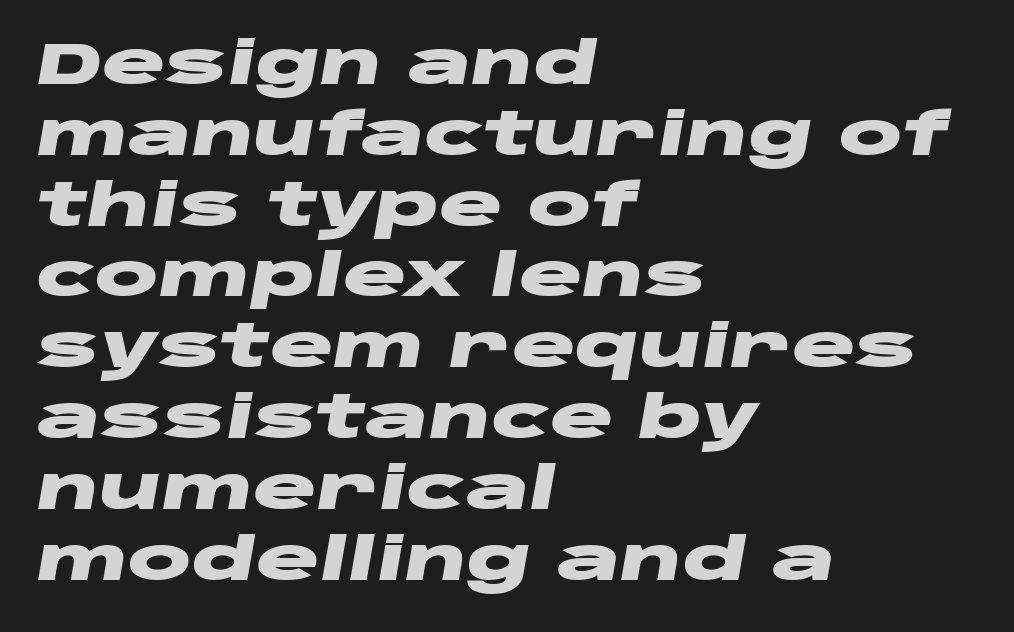
{"italic": "yes", "lean": "right", "slant_degrees": 10, "bold": "yes", "weight": "heavy", "width": "wide", "stroke_contrast": "low", "x_height": "large", "monospaced": "no", "underline": "no", "align": "left", "line_spacing_ratio": 1.2, "letter_spacing": "normal", "letter_spacing_em": 0.0, "glyph_px": 59}
